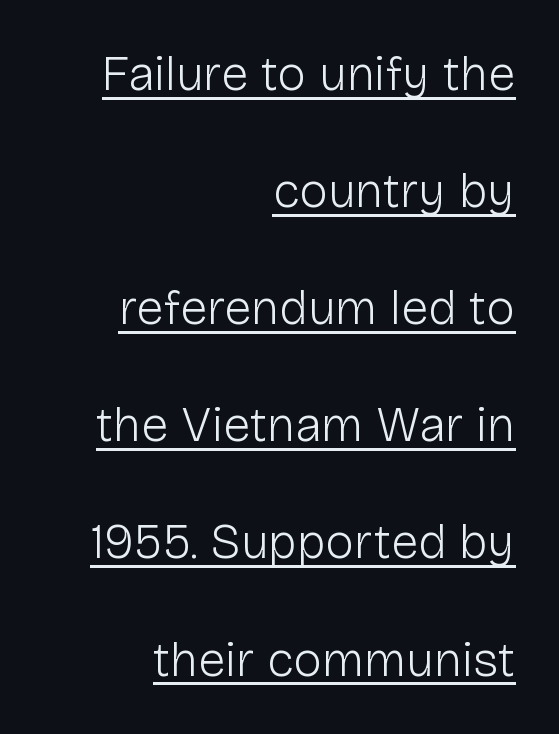
The rendering uses natural spacing where letterforms have individual widths. Regarding serifs, this sample does without them. In terms of leading, this rendering errs on the spacious side. A roman cut, with each character standing at attention. Line endings align vertically; line beginnings do not. Stems here are at most as thick as an everyday book face.
